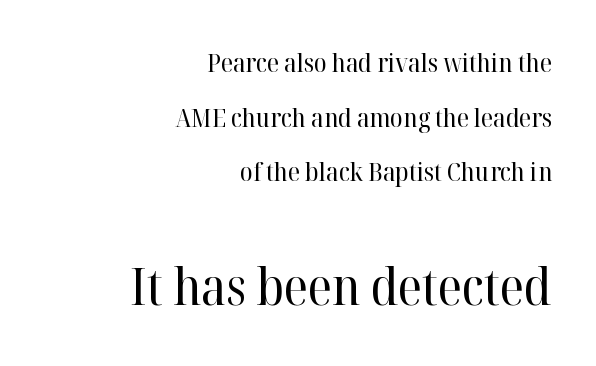
This rendering employs a face with finishing strokes, i.e., a serif. Check under the words: just untouched page. Students, note that the glyphs here touch the page at normal intervals. The compositor pushed each line to the right boundary.
